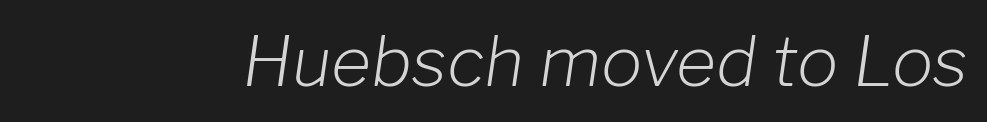
{"italic": "yes", "lean": "right", "slant_degrees": 8, "bold": "no", "weight": "light", "width": "normal", "stroke_contrast": "low", "x_height": "medium", "monospaced": "no", "underline": "no", "letter_spacing": "normal", "letter_spacing_em": 0.0, "glyph_px": 69}
